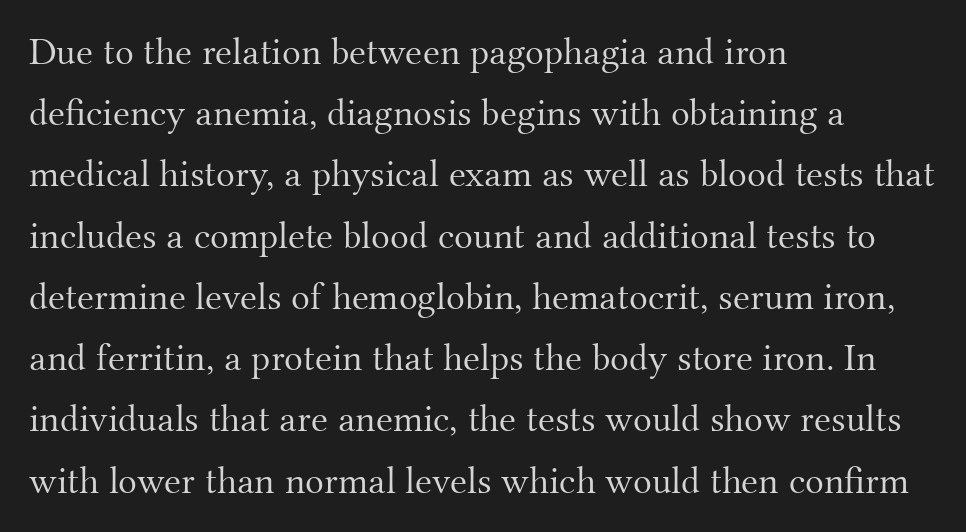
The image shows 39 px light serif type, upright; set left-aligned, normal line spacing (1.57x), normal letter spacing, not underlined; medium stroke contrast and a small x-height.
